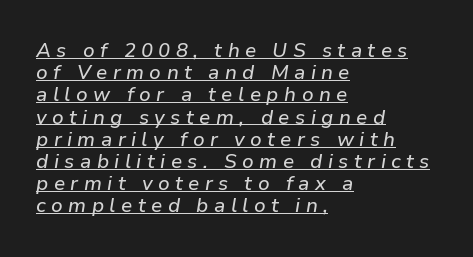
The image shows 20 px text type, italic (leaning right); set left-aligned, tight line spacing (1.11x), unusually wide letter spacing (+0.27 em), underlined.
